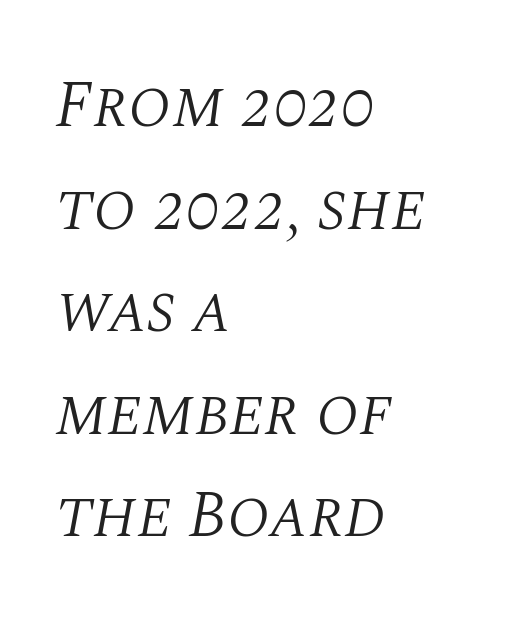
{"serif": "yes", "italic": "yes", "lean": "right", "slant_degrees": 10, "bold": "no", "weight": "light", "width": "normal", "stroke_contrast": "medium", "x_height": "large", "monospaced": "no", "underline": "no", "align": "left", "line_spacing": "normal", "line_spacing_ratio": 1.53, "letter_spacing": "normal", "letter_spacing_em": 0.0, "glyph_px": 67}
